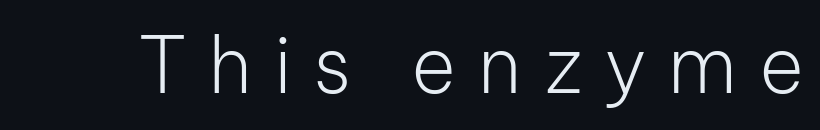
Q: Is the text bold? A: No.
Q: Is the text italic (slanted)? A: No, it is upright.
Q: Is the typeface a serif or a sans-serif typeface? A: Sans-serif.
Q: Is the text underlined? A: No.
Q: Is the spacing between letters normal or unusually wide? A: Unusually wide.
Q: Width (condensed, normal, or wide)? A: Normal.
Q: Stroke contrast? A: Low.
Q: x-height? A: Medium.
Q: Monospaced? A: No.
